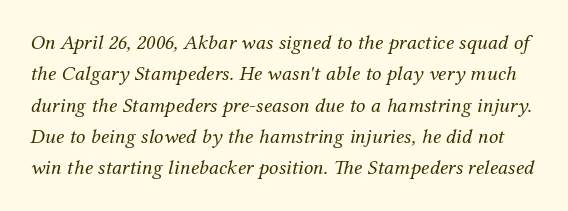
Q: Is the text bold? A: No.
Q: Is the text italic (slanted)? A: Yes, it leans right by about 12 degrees.
Q: Is the text underlined? A: No.
Q: Is the spacing between letters normal or unusually wide? A: Normal.
Q: Is the spacing between lines tight, normal or loose? A: Normal.
